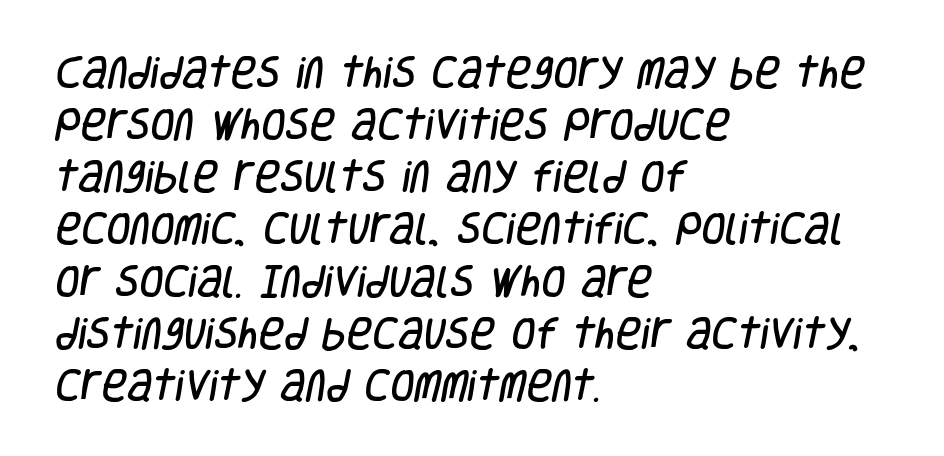
Q: Is the typeface a serif or a sans-serif typeface? A: Sans-serif.
Q: Is the text underlined? A: No.
Q: How is the paragraph aligned? A: Left-aligned.
Q: Is the spacing between letters normal or unusually wide? A: Normal.
Q: Is the spacing between lines tight, normal or loose? A: Normal.
Q: Width (condensed, normal, or wide)? A: Condensed.
Q: Stroke contrast? A: Low.
Q: x-height? A: Large.
Q: Monospaced? A: No.
